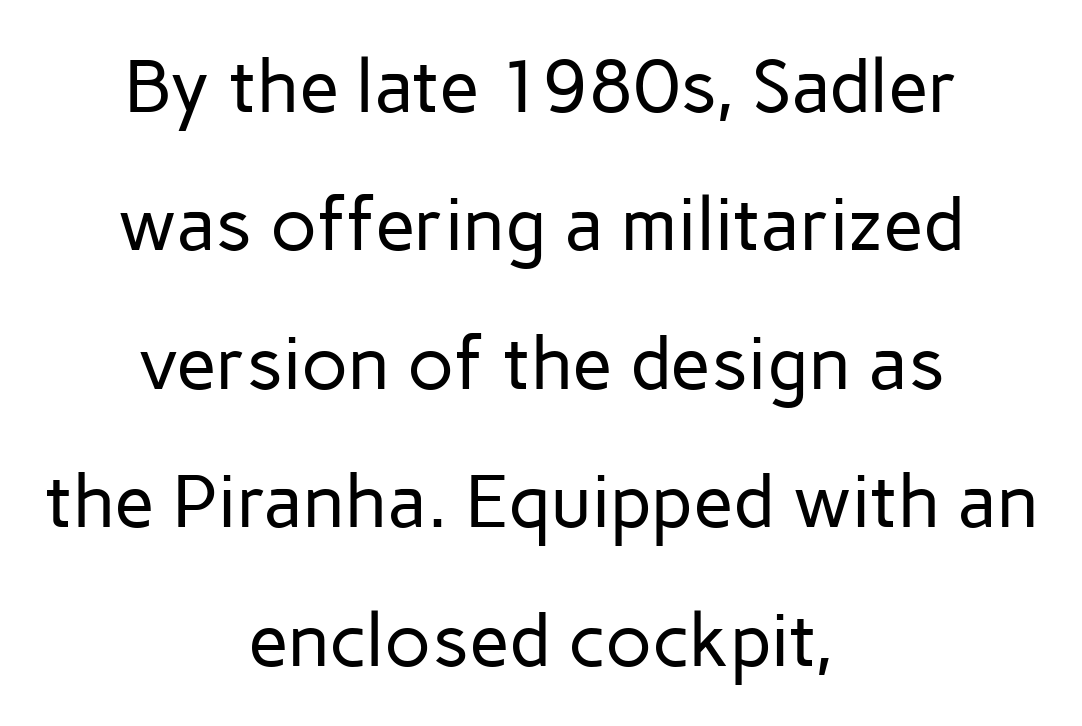
The image shows 74 px regular-weight sans-serif type, upright; set centered, line spacing 1.87x, normal letter spacing, not underlined; low stroke contrast and a medium x-height.
